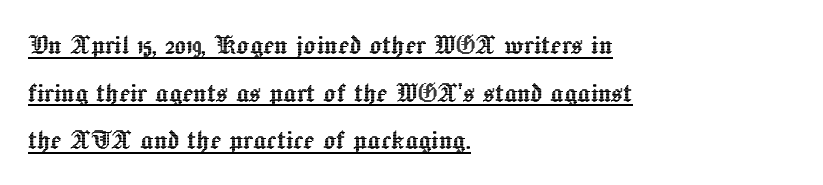
Q: Is the text italic (slanted)? A: No, it is upright.
Q: Is the text underlined? A: Yes.
Q: How is the paragraph aligned? A: Left-aligned.
Q: Is the spacing between letters normal or unusually wide? A: Normal.
Q: Is the spacing between lines tight, normal or loose? A: Normal.
Q: Width (condensed, normal, or wide)? A: Normal.
Q: x-height? A: Medium.
Q: Monospaced? A: No.
